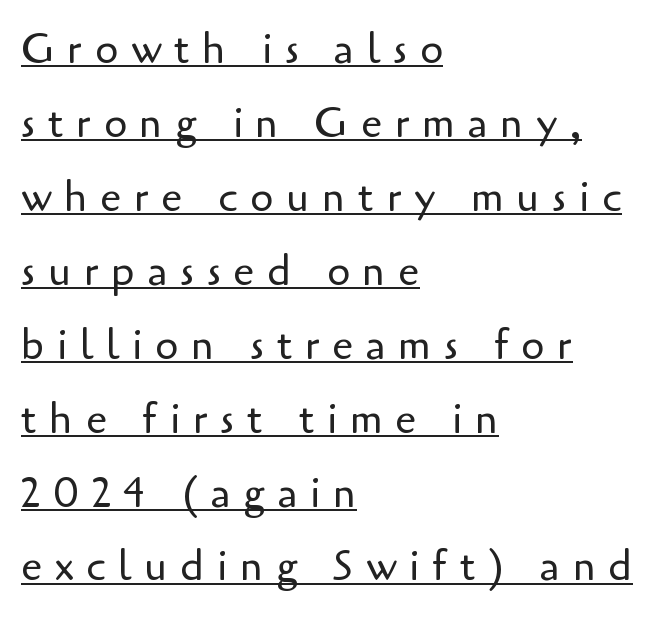
The image shows 42 px regular-weight sans-serif type, upright; set left-aligned, line spacing 1.76x, unusually wide letter spacing (+0.3 em), underlined; low stroke contrast and a small x-height.
